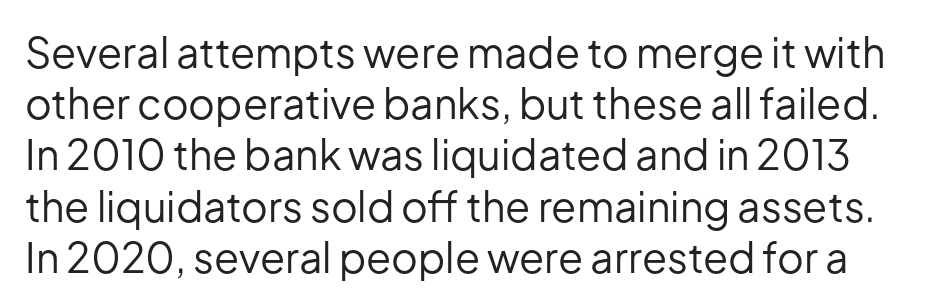
The image shows 41 px regular-weight sans-serif type, upright; set normal line spacing (1.25x), normal letter spacing, not underlined; low stroke contrast and a medium x-height.
